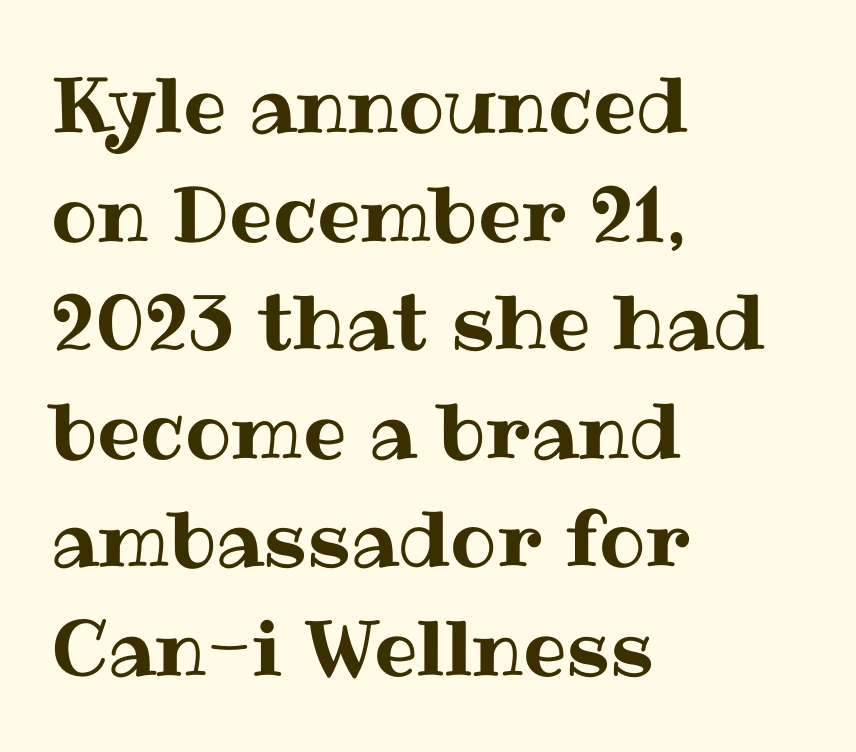
{"italic": "no", "width": "normal", "stroke_contrast": "medium", "x_height": "medium", "monospaced": "no", "underline": "no", "align": "left", "line_spacing": "normal", "line_spacing_ratio": 1.41, "letter_spacing": "normal", "letter_spacing_em": 0.0, "glyph_px": 77}
